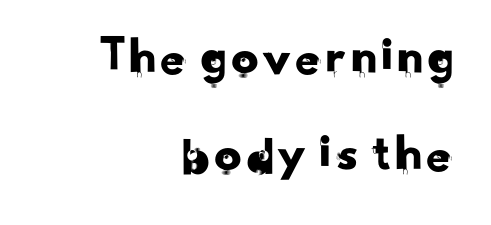
Q: Is the typeface a serif or a sans-serif typeface? A: Sans-serif.
Q: Is the text underlined? A: No.
Q: How is the paragraph aligned? A: Right-aligned.
Q: Is the spacing between letters normal or unusually wide? A: Normal.
Q: Width (condensed, normal, or wide)? A: Normal.
Q: Stroke contrast? A: Low.
Q: x-height? A: Small.
Q: Monospaced? A: No.
